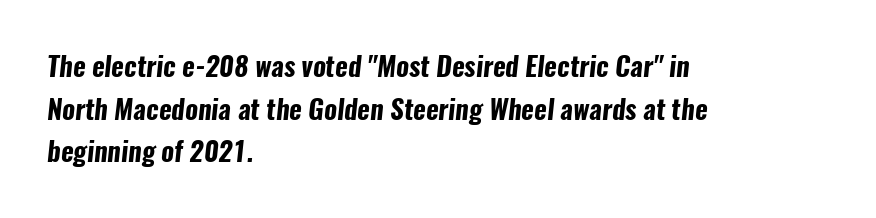
Q: Is the text bold? A: Yes.
Q: Is the text underlined? A: No.
Q: How is the paragraph aligned? A: Left-aligned.
Q: Is the spacing between letters normal or unusually wide? A: Normal.
Q: Is the spacing between lines tight, normal or loose? A: Normal.
